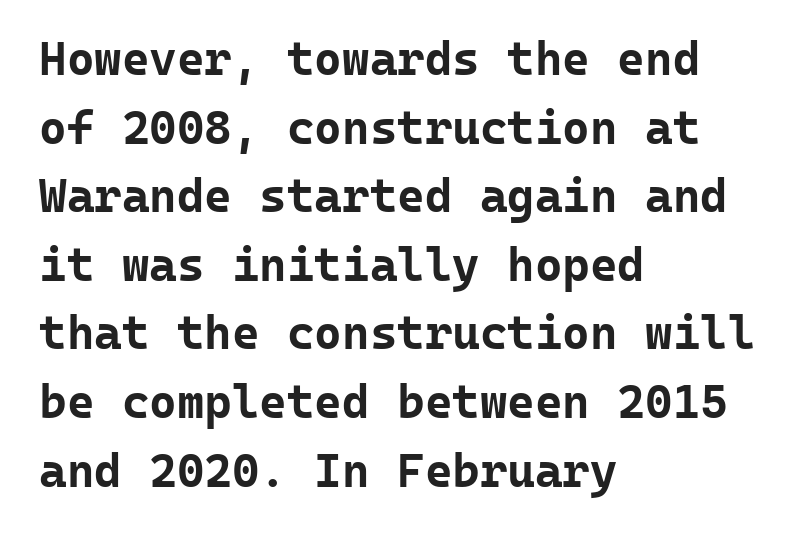
Compared with typical paragraphs, the rows here are spaced about the same. Fixed-width glyphs throughout — classic coding-font behaviour. Ordinary non-slanted type is in use. Plenty of ink on the page — the face is bold. No feet cap the strokes, marking this as sans-serif type.
